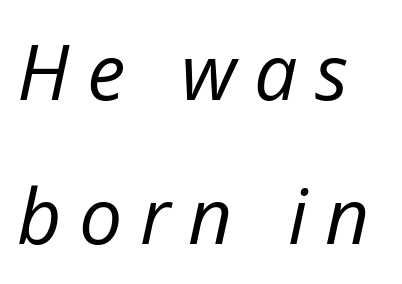
Yep, that's italic — everything's leaning. Compared with typical body copy, the letter spacing here is much looser. The gap between lines stays unmarked. Think of a printed novel: that variable character pitch is what you see here. Left-aligned paragraph, ragged on the right.
